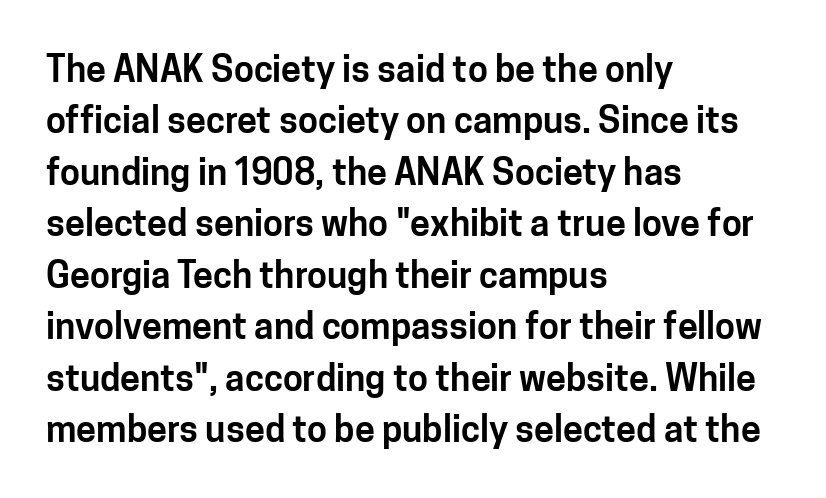
The rag falls on the right side of this text block. Posture: vertical. Beneath every word, the page is bare. You could not count columns in this text — the font is proportionally spaced. Honestly, the letter spacing is just normal — you wouldn't notice it. Type style note: lacks serifs.
